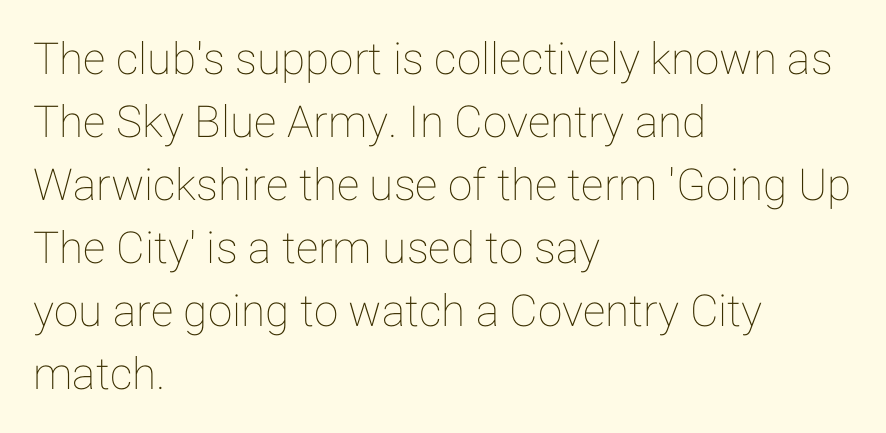
The image shows 44 px text type, upright; set left-aligned, normal line spacing (1.43x), normal letter spacing, not underlined; low stroke contrast and a medium x-height.
